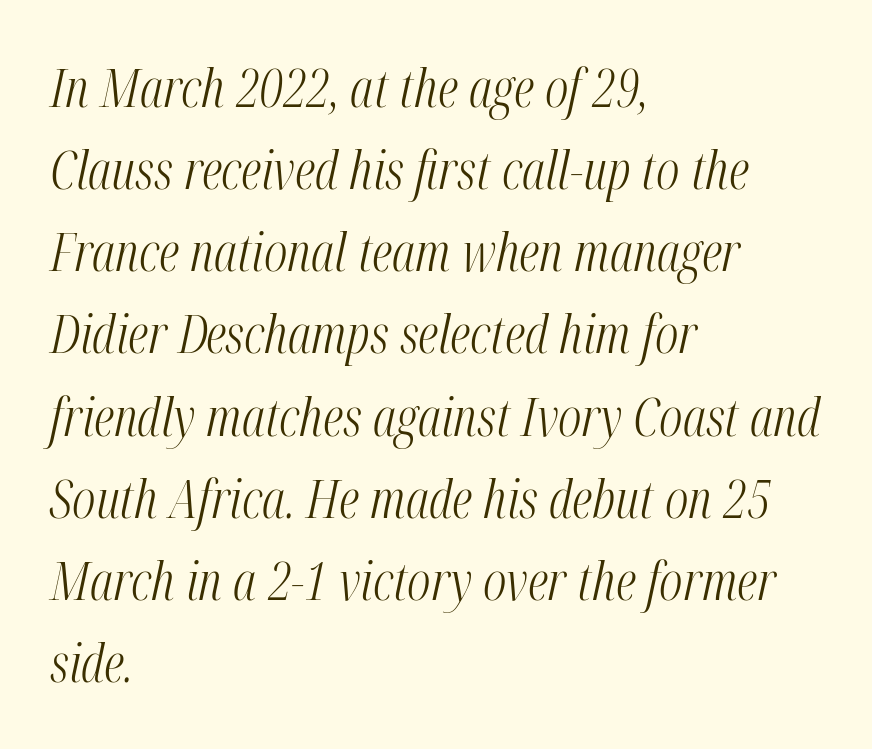
Q: Is the text bold? A: No.
Q: Is the text italic (slanted)? A: Yes, it leans right by about 12 degrees.
Q: Is the text underlined? A: No.
Q: How is the paragraph aligned? A: Left-aligned.
Q: Is the spacing between letters normal or unusually wide? A: Normal.
Q: Is the spacing between lines tight, normal or loose? A: Normal.
Q: Width (condensed, normal, or wide)? A: Condensed.
Q: Stroke contrast? A: Medium.
Q: x-height? A: Medium.
Q: Monospaced? A: No.
